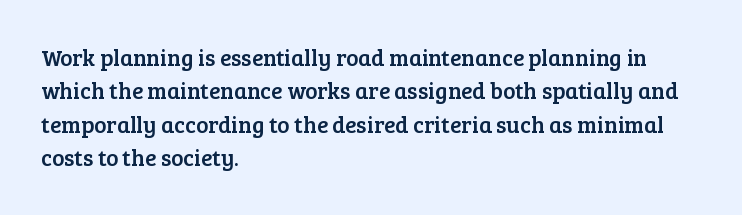
The image shows 23 px text type, upright; set left-aligned, normal line spacing (1.45x), normal letter spacing, not underlined.
